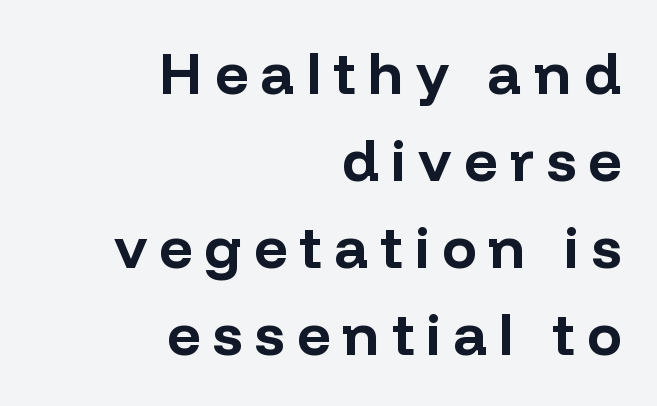
{"serif": "no", "italic": "no", "bold": "yes", "weight": "bold", "width": "normal", "stroke_contrast": "low", "x_height": "medium", "monospaced": "no", "underline": "no", "align": "right", "line_spacing": "normal", "line_spacing_ratio": 1.5, "letter_spacing": "wide", "letter_spacing_em": 0.21, "glyph_px": 58}
